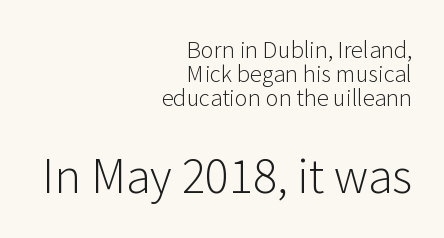
{"serif": "no", "italic": "no", "bold": "no", "weight": "light", "width": "normal", "stroke_contrast": "low", "x_height": "medium", "monospaced": "no", "underline": "no", "align": "right", "line_spacing": "tight", "line_spacing_ratio": 1.09, "letter_spacing": "normal", "letter_spacing_em": 0.0, "larger_block": "second", "size_ratio": 2.05, "glyph_px": 45}
